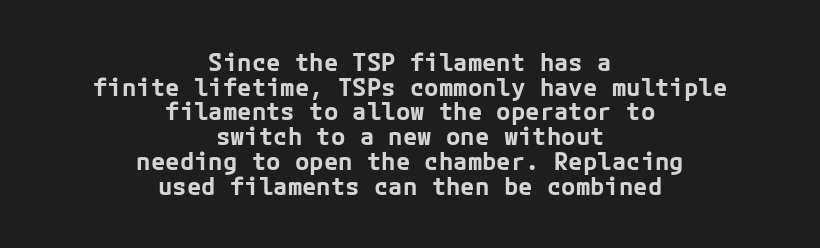
How heavy is the stroke? Heavy — this is a bold. A clean baseline with only descenders dipping below it. Each word holds together tightly as a unit, with standard inter-letter gaps. Vertical spacing — tight. The typesetter chose a symmetrical, centered arrangement here.
